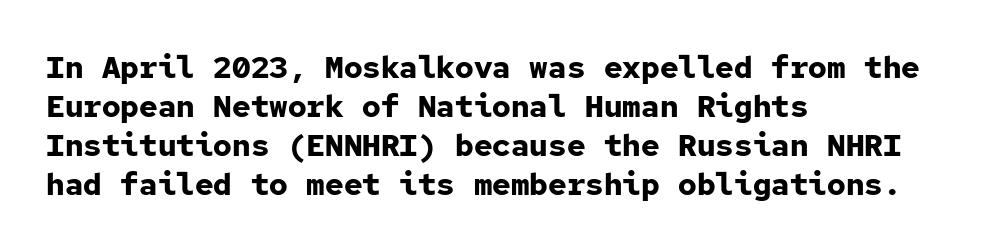
Q: Is the text bold? A: Yes.
Q: Is the text italic (slanted)? A: No, it is upright.
Q: Is the typeface a serif or a sans-serif typeface? A: Sans-serif.
Q: Is the text underlined? A: No.
Q: How is the paragraph aligned? A: Left-aligned.
Q: Is the spacing between letters normal or unusually wide? A: Normal.
Q: Is the spacing between lines tight, normal or loose? A: Normal.
Q: Width (condensed, normal, or wide)? A: Normal.
Q: Stroke contrast? A: Low.
Q: x-height? A: Medium.
Q: Monospaced? A: Yes.
